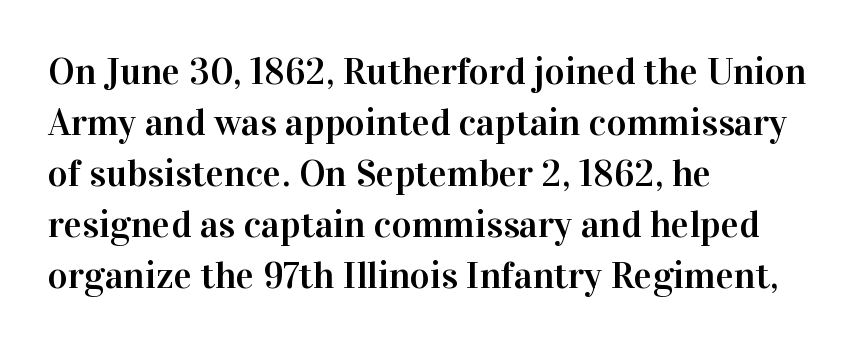
The image shows 38 px serif type, upright; set left-aligned, normal line spacing (1.34x), normal letter spacing, not underlined; high stroke contrast and a medium x-height.
